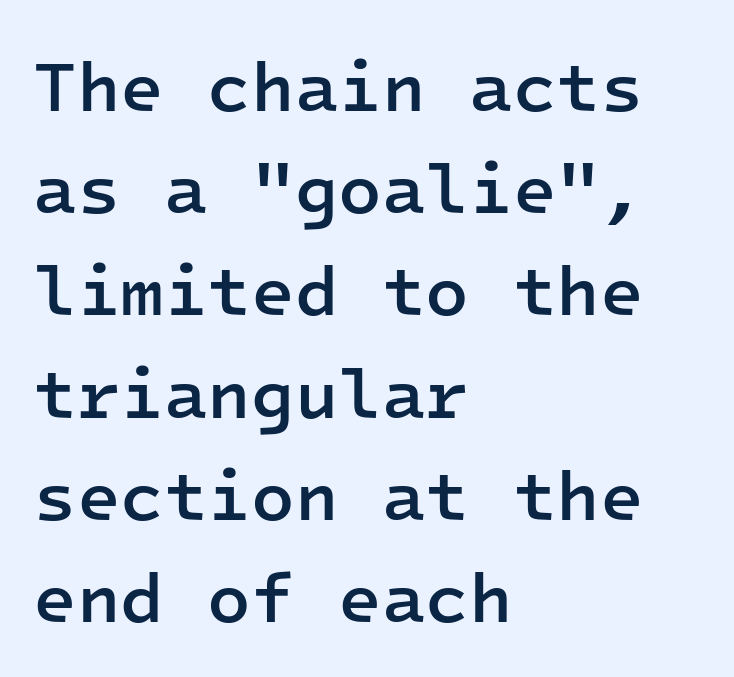
This sample has the even, mechanical cadence of fixed-width lettering. Firm but not heavy-handed strokes: this text is semibold. How would I describe the line gaps? Plain and ordinary. Tracking value appears to be zero — textbook default spacing. Alignment: flush left. Has an underline been added? It has not.
